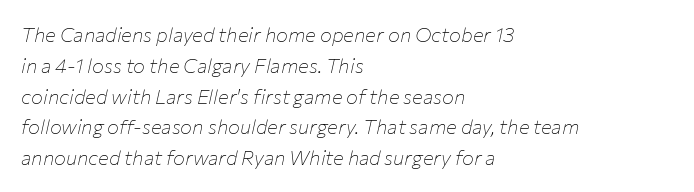
The image shows 20 px text type, italic (leaning right); set left-aligned, normal line spacing (1.54x), normal letter spacing, not underlined.
